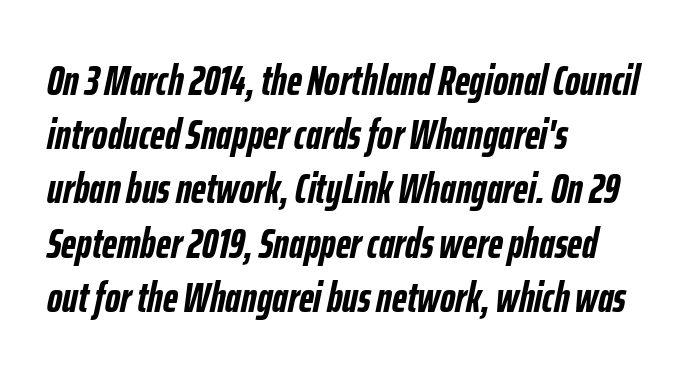
Q: Is the text bold? A: Yes.
Q: Is the text italic (slanted)? A: Yes, it leans right by about 12 degrees.
Q: Is the text underlined? A: No.
Q: How is the paragraph aligned? A: Left-aligned.
Q: Is the spacing between letters normal or unusually wide? A: Normal.
Q: Is the spacing between lines tight, normal or loose? A: Normal.
Q: Width (condensed, normal, or wide)? A: Condensed.
Q: Stroke contrast? A: Low.
Q: x-height? A: Medium.
Q: Monospaced? A: No.
